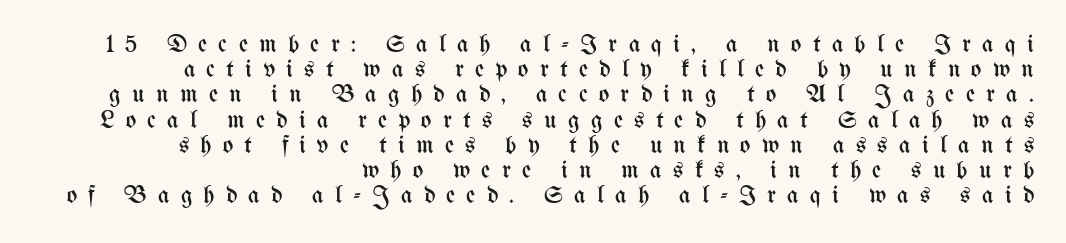
{"italic": "no", "bold": "no", "underline": "no", "align": "right", "line_spacing": "tight", "line_spacing_ratio": 1.01, "letter_spacing": "wide", "letter_spacing_em": 0.45, "glyph_px": 25}
